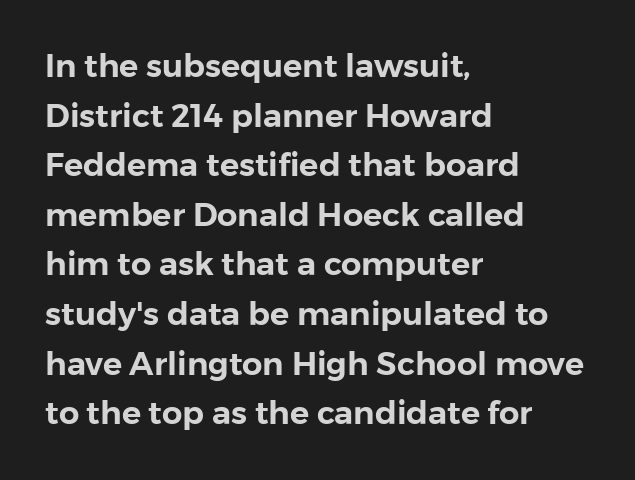
Normally led — the rows are evenly, conventionally spaced. The letters advance in unequal steps, a hallmark of proportional type. Honestly, the letter spacing is just normal — you wouldn't notice it. Short and long lines alike share a common starting point at left.
